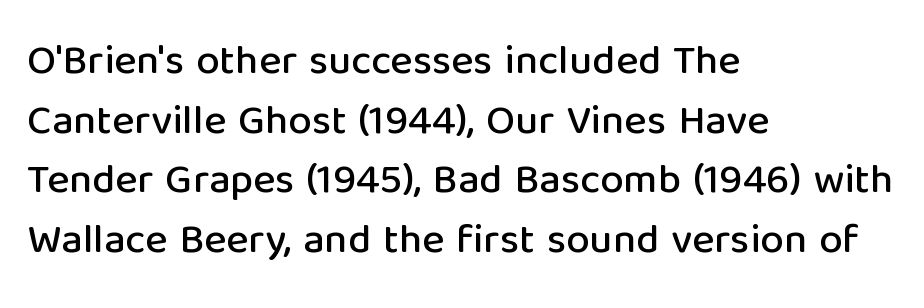
The image shows 42 px sans-serif type, upright; set left-aligned, normal line spacing (1.42x), normal letter spacing, not underlined; low stroke contrast and a medium x-height.
